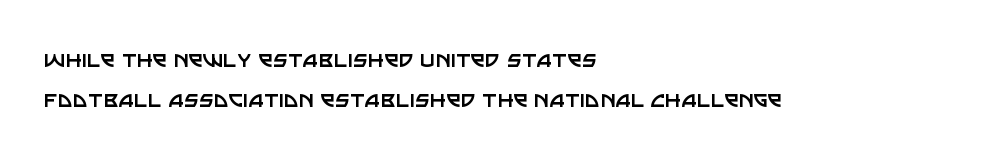
Descender tails drop into unmarked territory. Stroke mass is kept to a normal reading level or below. Default kerning and tracking; the words read as compact shapes. Teacher's note: observe the even left margin — that is flush-left alignment.
